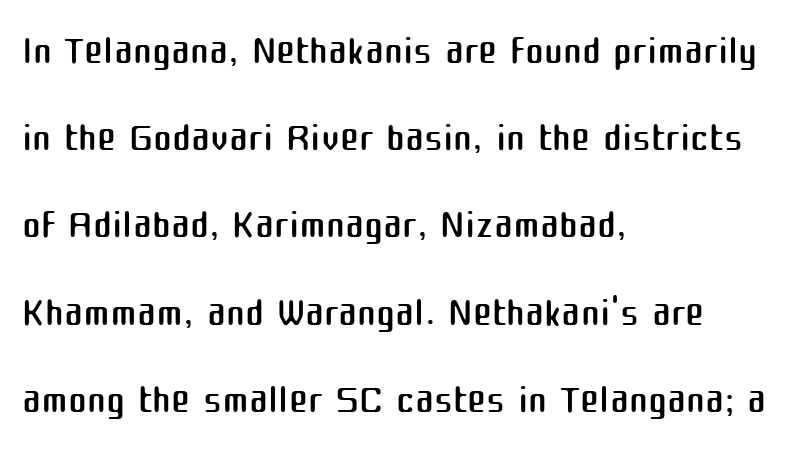
The image shows 57 px regular-weight sans-serif type, upright; set left-aligned, normal line spacing (1.53x), normal letter spacing, not underlined; medium stroke contrast and a medium x-height.
